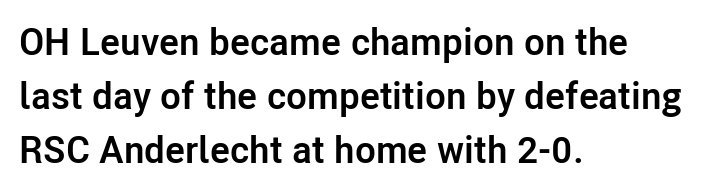
The image shows 38 px semibold sans-serif type, upright; set left-aligned, normal line spacing (1.42x), normal letter spacing, not underlined; low stroke contrast and a medium x-height.
